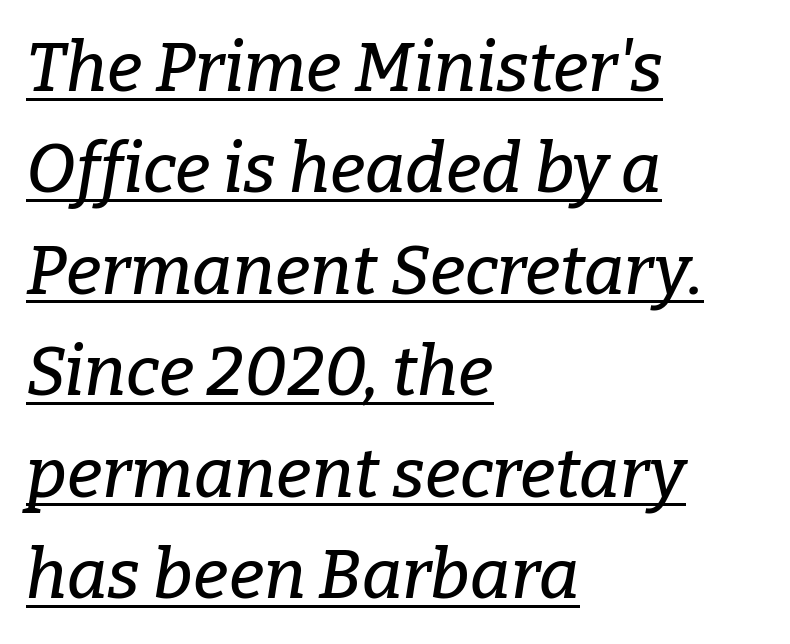
The image shows 69 px serif type, italic (leaning right); set left-aligned, normal line spacing (1.47x), normal letter spacing, underlined; low stroke contrast and a medium x-height.
